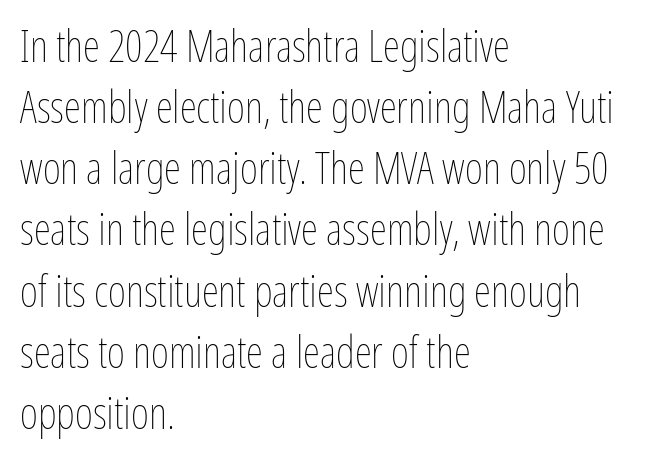
The image shows 44 px thin, condensed type, upright; set left-aligned, normal line spacing (1.39x), normal letter spacing, not underlined; low stroke contrast and a medium x-height.
